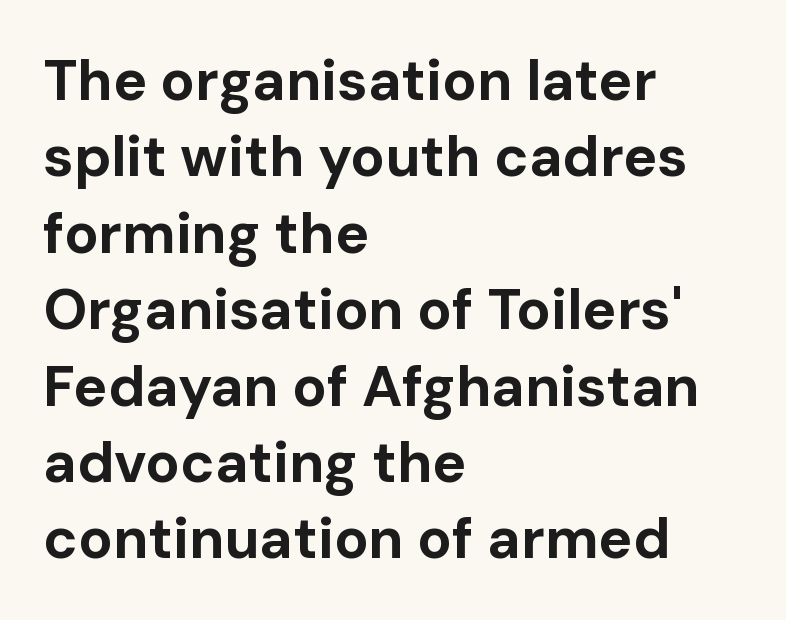
Q: Is the text bold? A: Yes.
Q: Is the text italic (slanted)? A: No, it is upright.
Q: Is the typeface a serif or a sans-serif typeface? A: Sans-serif.
Q: Is the text underlined? A: No.
Q: How is the paragraph aligned? A: Left-aligned.
Q: Is the spacing between letters normal or unusually wide? A: Normal.
Q: Is the spacing between lines tight, normal or loose? A: Normal.
Q: Width (condensed, normal, or wide)? A: Normal.
Q: Stroke contrast? A: Low.
Q: x-height? A: Medium.
Q: Monospaced? A: No.
